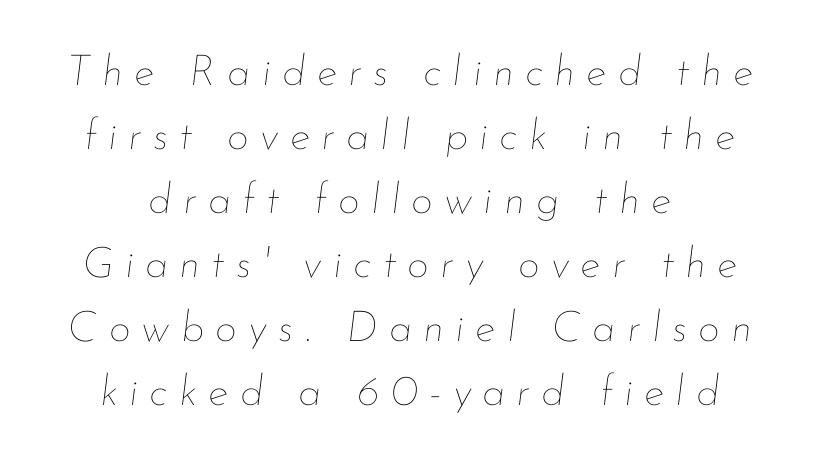
Q: Is the text bold? A: No.
Q: Is the text italic (slanted)? A: Yes, it leans right by about 7 degrees.
Q: Is the text underlined? A: No.
Q: Is the spacing between letters normal or unusually wide? A: Unusually wide.
Q: Is the spacing between lines tight, normal or loose? A: Normal.
Q: Width (condensed, normal, or wide)? A: Normal.
Q: Stroke contrast? A: Low.
Q: x-height? A: Small.
Q: Monospaced? A: No.
